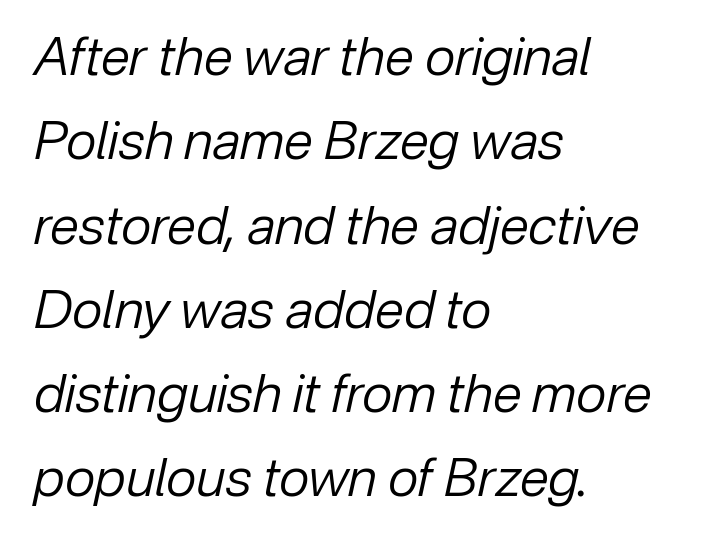
Q: Is the text bold? A: No.
Q: Is the text italic (slanted)? A: Yes, it leans right by about 12 degrees.
Q: Is the text underlined? A: No.
Q: How is the paragraph aligned? A: Left-aligned.
Q: Is the spacing between letters normal or unusually wide? A: Normal.
Q: Is the spacing between lines tight, normal or loose? A: Normal.
Q: Width (condensed, normal, or wide)? A: Normal.
Q: Stroke contrast? A: Low.
Q: x-height? A: Medium.
Q: Monospaced? A: No.
